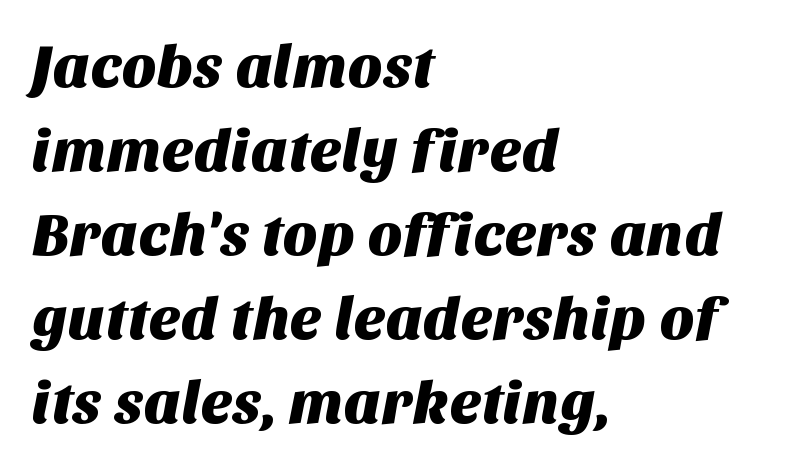
The image shows 60 px sans-serif type; set left-aligned, normal line spacing (1.4x), normal letter spacing, not underlined; medium stroke contrast and a large x-height.
